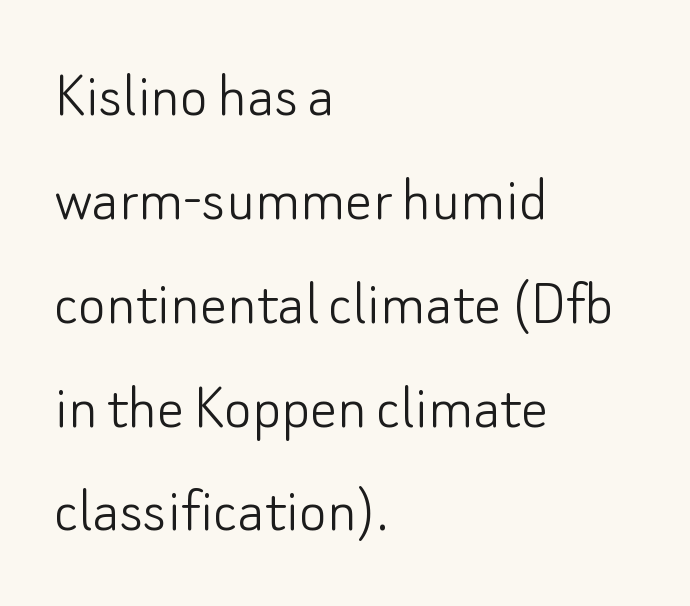
Q: Is the text bold? A: No.
Q: Is the text italic (slanted)? A: No, it is upright.
Q: Is the typeface a serif or a sans-serif typeface? A: Sans-serif.
Q: Is the text underlined? A: No.
Q: How is the paragraph aligned? A: Left-aligned.
Q: Is the spacing between letters normal or unusually wide? A: Normal.
Q: Is the spacing between lines tight, normal or loose? A: Normal.
Q: Width (condensed, normal, or wide)? A: Normal.
Q: Stroke contrast? A: Low.
Q: x-height? A: Small.
Q: Monospaced? A: No.
